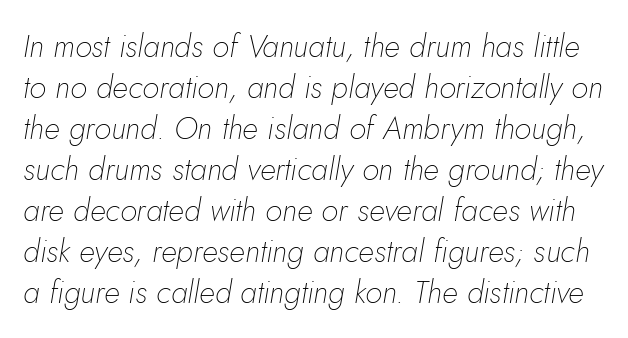
Leading matches the norm, producing a regular column. Italic? Definitely — the glyphs are oblique. Weight: in the light-to-regular range. How are the letters spaced? Ordinarily, with no added tracking. Beneath every word, the page is bare. Proportional: the letters do not fall into vertical columns.
